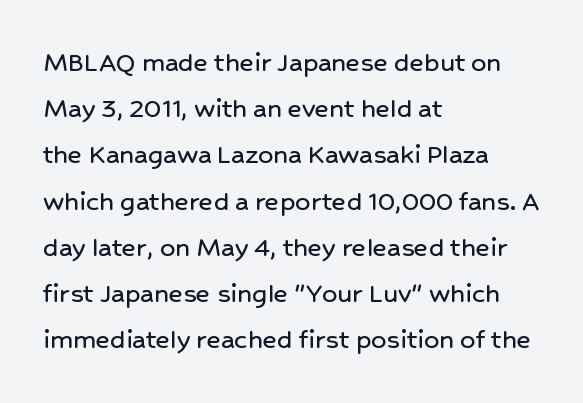
The designer left line spacing at the default. A sans-serif font was chosen for this passage. The lettering stays uniformly vertical, giving the passage a roman look. Type without underlining. Visually the block forms a straight wall on the left and a jagged coastline on the right.
